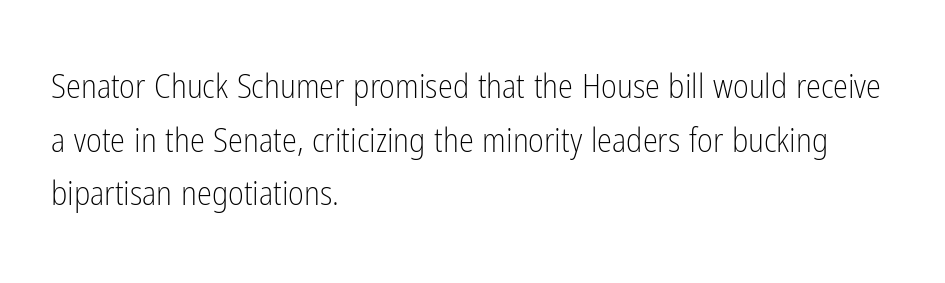
Quick note: not italic, upright. Varying glyph widths throughout — classic text-font behaviour. Letterform terminals end flat and unadorned throughout the passage. Underlining? Definitely not there. The paragraph has a hard left edge and a soft right edge. The passage shown is not bold in any degree.
